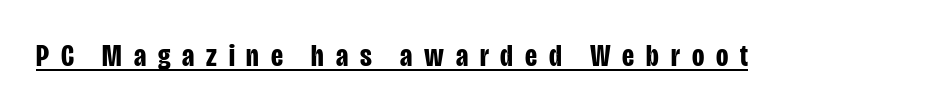
Q: Is the text bold? A: Yes.
Q: Is the text italic (slanted)? A: No, it is upright.
Q: Is the typeface a serif or a sans-serif typeface? A: Sans-serif.
Q: Is the text underlined? A: Yes.
Q: Is the spacing between letters normal or unusually wide? A: Unusually wide.
Q: Width (condensed, normal, or wide)? A: Condensed.
Q: Stroke contrast? A: Low.
Q: x-height? A: Large.
Q: Monospaced? A: No.
